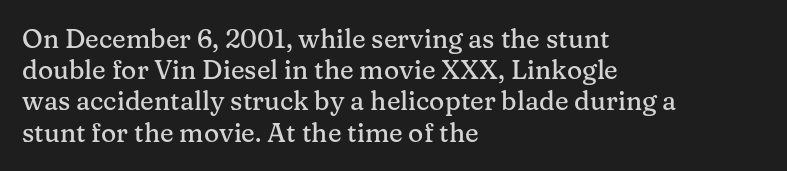
The passage is arranged the way most books set body copy — flush left. This is the regular roman posture of the typeface. The rendering keeps characters at their native spacing. Honestly, there is no underline to notice here at all.
